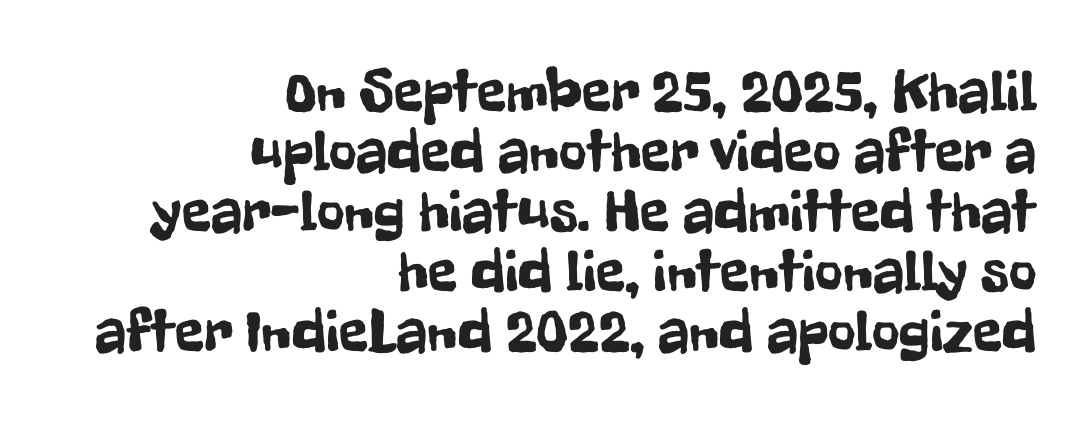
{"serif": "no", "italic": "no", "width": "condensed", "stroke_contrast": "low", "x_height": "medium", "monospaced": "no", "underline": "no", "align": "right", "line_spacing": "tight", "line_spacing_ratio": 1.0, "letter_spacing": "normal", "letter_spacing_em": 0.0, "glyph_px": 60}
